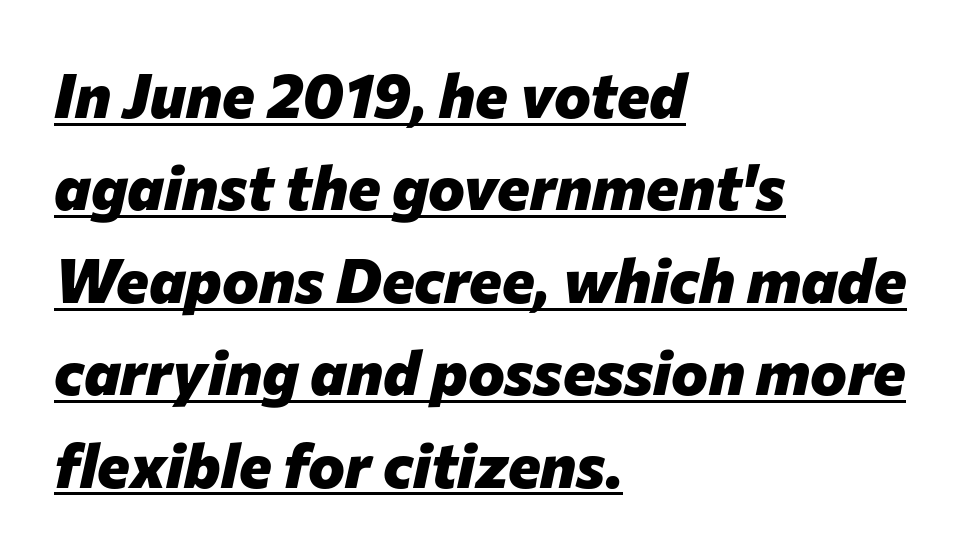
{"italic": "yes", "lean": "right", "slant_degrees": 12, "bold": "yes", "weight": "heavy", "width": "normal", "stroke_contrast": "low", "x_height": "medium", "monospaced": "no", "underline": "yes", "align": "left", "line_spacing": "normal", "line_spacing_ratio": 1.49, "letter_spacing": "normal", "letter_spacing_em": 0.0, "glyph_px": 62}
